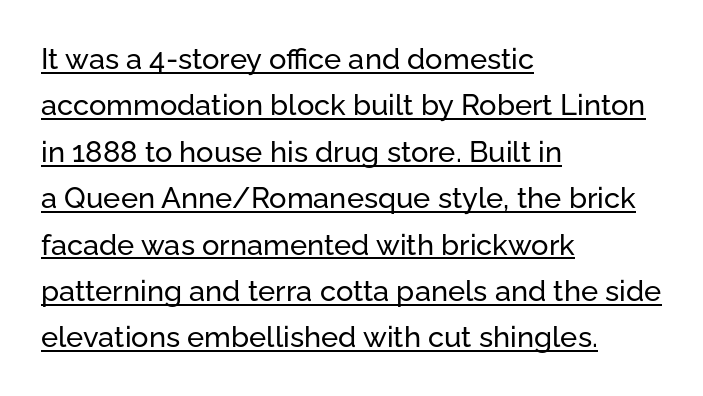
Q: Is the text italic (slanted)? A: No, it is upright.
Q: Is the typeface a serif or a sans-serif typeface? A: Sans-serif.
Q: Is the text underlined? A: Yes.
Q: How is the paragraph aligned? A: Left-aligned.
Q: Is the spacing between letters normal or unusually wide? A: Normal.
Q: Is the spacing between lines tight, normal or loose? A: Normal.
Q: Width (condensed, normal, or wide)? A: Normal.
Q: Stroke contrast? A: Low.
Q: x-height? A: Medium.
Q: Monospaced? A: No.
